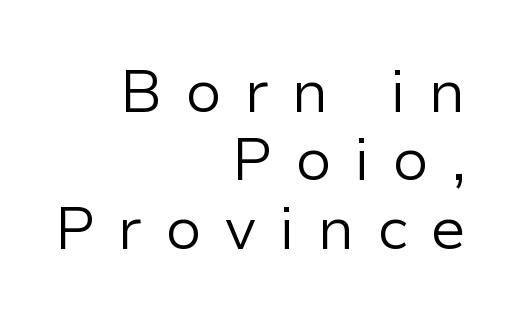
Every stem runs plumb, perpendicular to the baseline. Any mark beneath the type? The region is blank. Each word looks stretched out because of the extra space between its letters. The font family rendered here belongs to the sans-serif group. Line spacing here is tight. Where is the straight margin? On the right.
